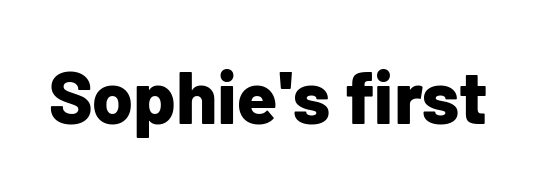
Q: Is the text bold? A: Yes.
Q: Is the text italic (slanted)? A: No, it is upright.
Q: Is the typeface a serif or a sans-serif typeface? A: Sans-serif.
Q: Is the text underlined? A: No.
Q: Is the spacing between letters normal or unusually wide? A: Normal.
Q: Width (condensed, normal, or wide)? A: Normal.
Q: Stroke contrast? A: Low.
Q: x-height? A: Medium.
Q: Monospaced? A: No.
